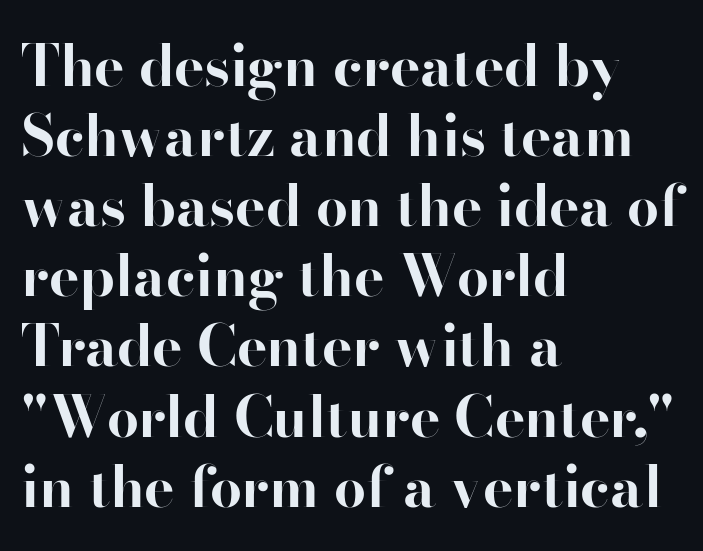
The image shows 57 px bold serif type, upright; set left-aligned, line spacing 1.23x, normal letter spacing, not underlined; high stroke contrast and a small x-height.
